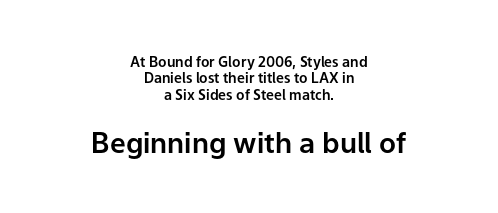
Q: Is the text italic (slanted)? A: No, it is upright.
Q: Is the typeface a serif or a sans-serif typeface? A: Sans-serif.
Q: Is the text underlined? A: No.
Q: How is the paragraph aligned? A: Centered.
Q: Is the spacing between letters normal or unusually wide? A: Normal.
Q: Which block of text is set in a larger size, the first (top) or the second (bottom)? A: The second (bottom) one.
Q: Width (condensed, normal, or wide)? A: Normal.
Q: Stroke contrast? A: Low.
Q: x-height? A: Medium.
Q: Monospaced? A: No.
